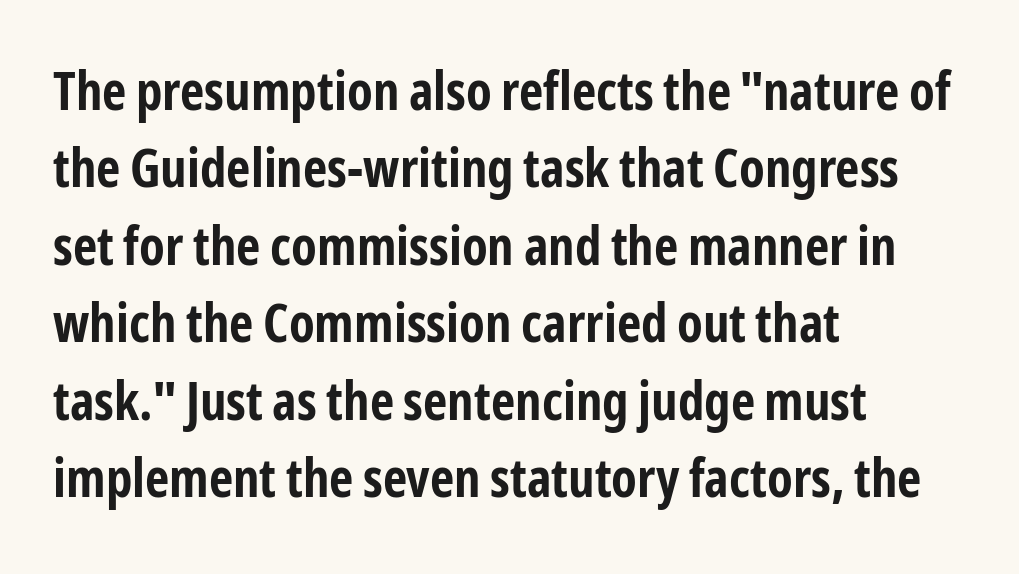
The image shows 53 px bold, condensed sans-serif type, upright; set left-aligned, normal line spacing (1.46x), normal letter spacing, not underlined; low stroke contrast and a medium x-height.
